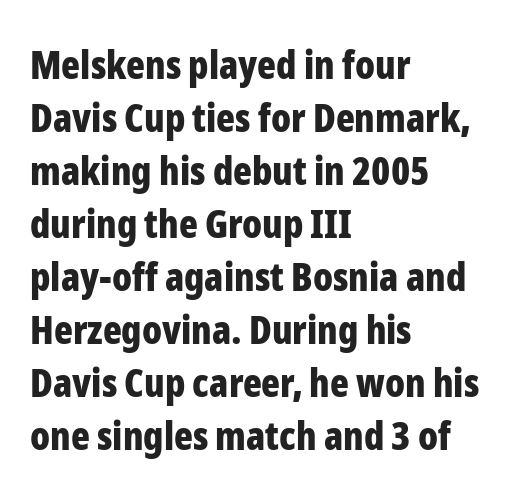
Q: Is the text bold? A: Yes.
Q: Is the text italic (slanted)? A: No, it is upright.
Q: Is the typeface a serif or a sans-serif typeface? A: Sans-serif.
Q: Is the text underlined? A: No.
Q: How is the paragraph aligned? A: Left-aligned.
Q: Is the spacing between letters normal or unusually wide? A: Normal.
Q: Is the spacing between lines tight, normal or loose? A: Normal.
Q: Width (condensed, normal, or wide)? A: Condensed.
Q: Stroke contrast? A: Low.
Q: x-height? A: Medium.
Q: Monospaced? A: No.
